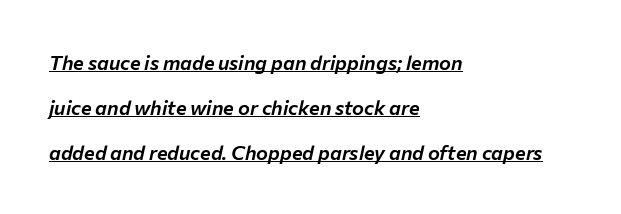
The image shows 20 px text type, italic (leaning right); set left-aligned, loose line spacing (2.25x), normal letter spacing, underlined.
